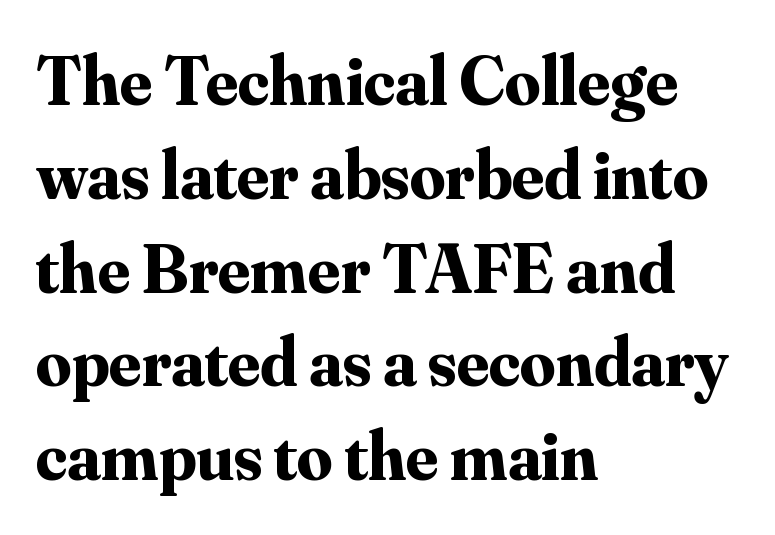
Is the block centered? No — it sits flush against the left margin. One glance says typical: line gaps are just what's usual. Italic? Not at all — the glyphs are vertical. These lines are rendered in a variable-pitch font.
